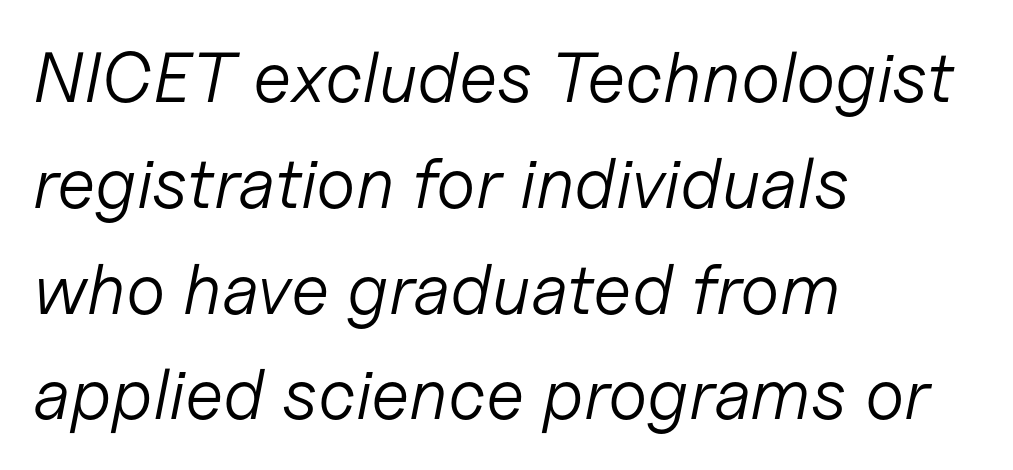
The image shows 71 px light type, italic (leaning right); set left-aligned, normal line spacing (1.49x), normal letter spacing, not underlined; low stroke contrast and a medium x-height.
